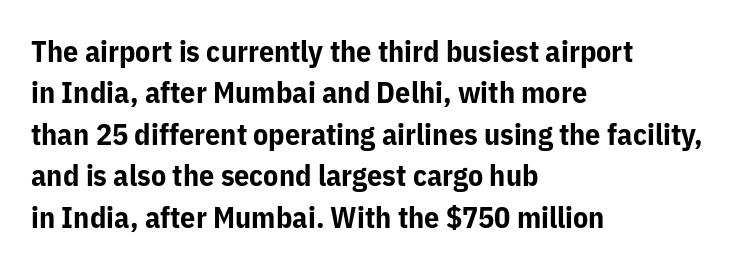
A full-strength bold gives these letters their thick strokes. Caption: standard tracking, unaltered. Every stem runs plumb, perpendicular to the baseline. The space beneath each line is pristine and unruled.
